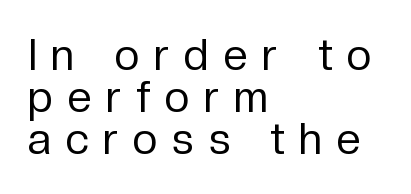
{"serif": "no", "italic": "no", "bold": "no", "weight": "regular", "width": "normal", "stroke_contrast": "low", "x_height": "medium", "monospaced": "no", "underline": "no", "align": "left", "line_spacing": "tight", "line_spacing_ratio": 0.96, "letter_spacing": "wide", "letter_spacing_em": 0.33, "glyph_px": 44}
